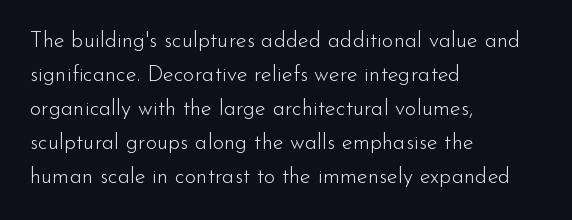
Caption: multi-line text, flush left, ragged right. Rendered with straight, roman letterforms. Beneath every word, the page is bare. Weight: not bold — regular or lighter. Nobody touched the tracking dial on this one. Vertically, the passage feels balanced, rows spaced as you'd expect.
